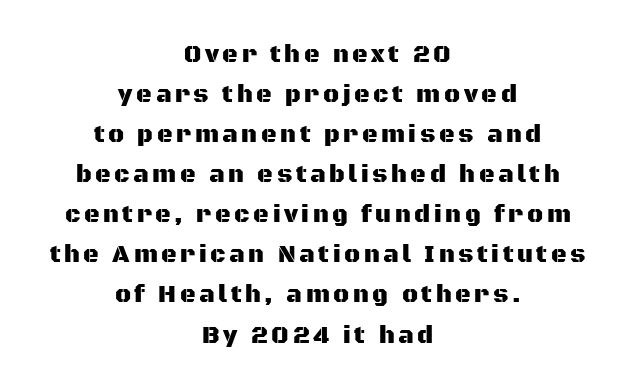
Rows of type keep a routine distance in the vertical direction. Posture: upright roman. A centered setting, common on invitations and titles, is used for this passage. Lines of text with bare space underneath.
